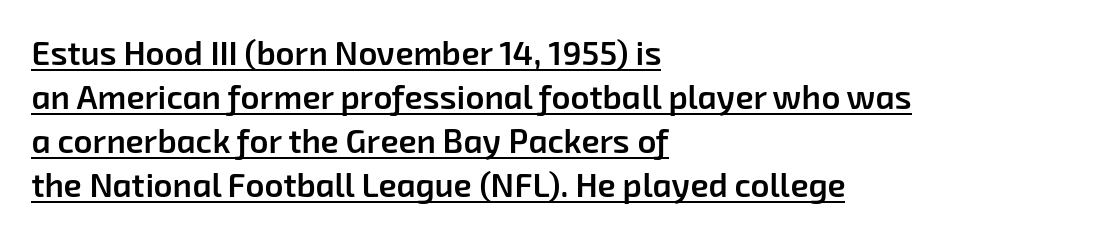
The image shows 33 px semibold sans-serif type; set left-aligned, normal line spacing (1.33x), normal letter spacing, underlined; low stroke contrast and a medium x-height.
